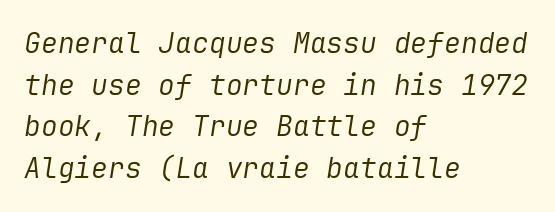
Observe the ordinary spacing: letters are neighbours, not strangers. Leftover space on each line is placed entirely after the last word. Beneath every word, the page is bare. The rendering uses a moderate line-height, typical for paragraphs. This reads as an unemphasized weight, regular at the heaviest. Characters are canted at an angle relative to the baseline's perpendicular.
